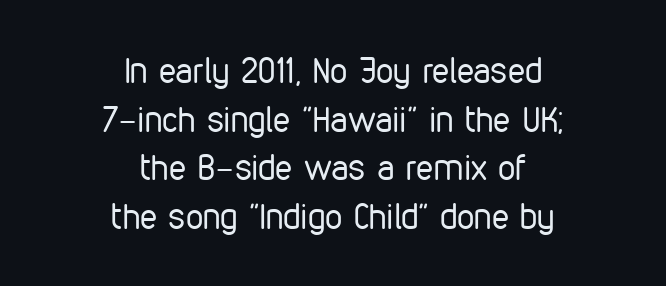
The image shows 35 px regular-weight, condensed sans-serif type, upright; set centered, normal line spacing (1.39x), normal letter spacing, not underlined; low stroke contrast and a medium x-height.
